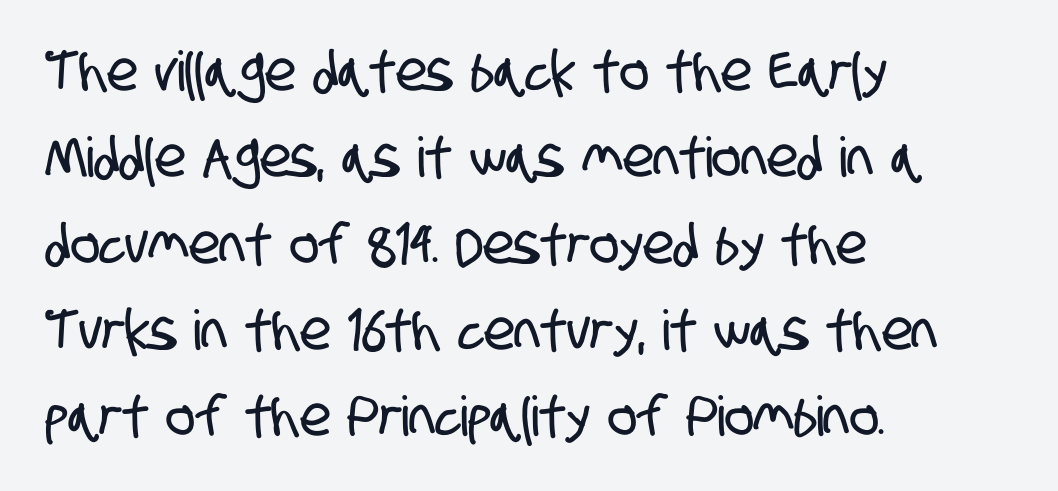
A typesetter would call this proportional, since set widths differ per character. The zone under the glyphs is completely vacant. Nope, no serifs anywhere on these letters. A typesetter would call this leading conventional body-copy spacing. All the whitespace from short lines collects on the right.
